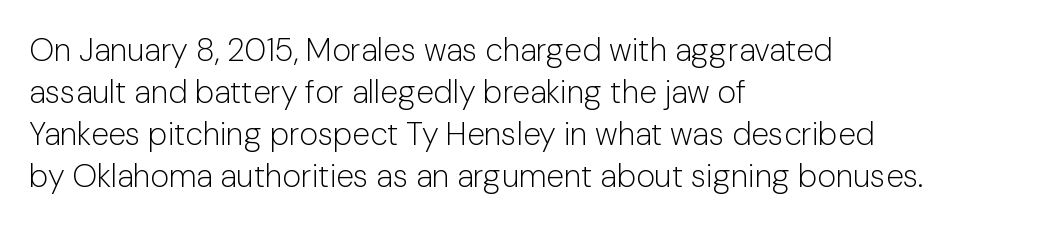
{"serif": "no", "italic": "no", "bold": "no", "weight": "light", "width": "normal", "stroke_contrast": "low", "x_height": "medium", "monospaced": "no", "underline": "no", "align": "left", "line_spacing": "normal", "line_spacing_ratio": 1.31, "letter_spacing": "normal", "letter_spacing_em": 0.0, "glyph_px": 32}
